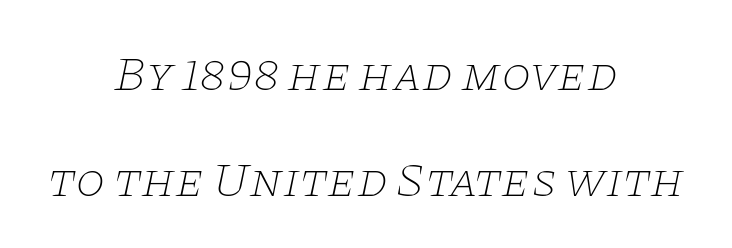
{"serif": "yes", "italic": "yes", "lean": "right", "slant_degrees": 11, "bold": "no", "weight": "thin", "width": "wide", "stroke_contrast": "low", "x_height": "large", "monospaced": "no", "underline": "no", "align": "center", "line_spacing": "loose", "line_spacing_ratio": 2.21, "letter_spacing": "normal", "letter_spacing_em": 0.0, "glyph_px": 48}
